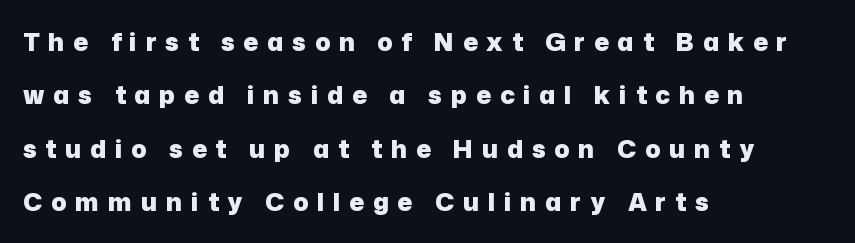
{"italic": "no", "bold": "yes", "underline": "no", "align": "left", "line_spacing": "loose", "line_spacing_ratio": 2.14, "letter_spacing": "wide", "letter_spacing_em": 0.35, "glyph_px": 25}
